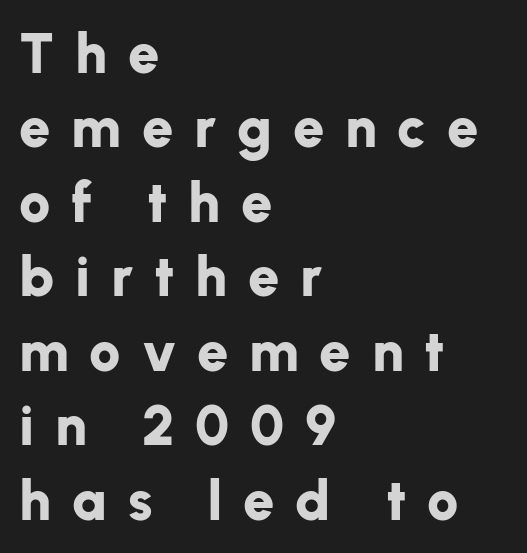
Q: Is the text bold? A: Yes.
Q: Is the text italic (slanted)? A: No, it is upright.
Q: Is the typeface a serif or a sans-serif typeface? A: Sans-serif.
Q: Is the text underlined? A: No.
Q: How is the paragraph aligned? A: Left-aligned.
Q: Is the spacing between letters normal or unusually wide? A: Unusually wide.
Q: Is the spacing between lines tight, normal or loose? A: Normal.
Q: Width (condensed, normal, or wide)? A: Normal.
Q: Stroke contrast? A: Low.
Q: x-height? A: Medium.
Q: Monospaced? A: No.
